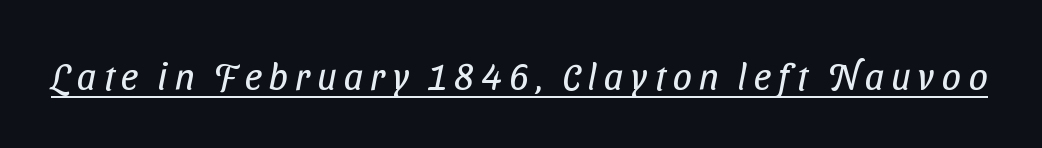
{"serif": "no", "bold": "no", "weight": "regular", "width": "condensed", "stroke_contrast": "low", "x_height": "medium", "monospaced": "no", "underline": "yes", "glyph_px": 38}
